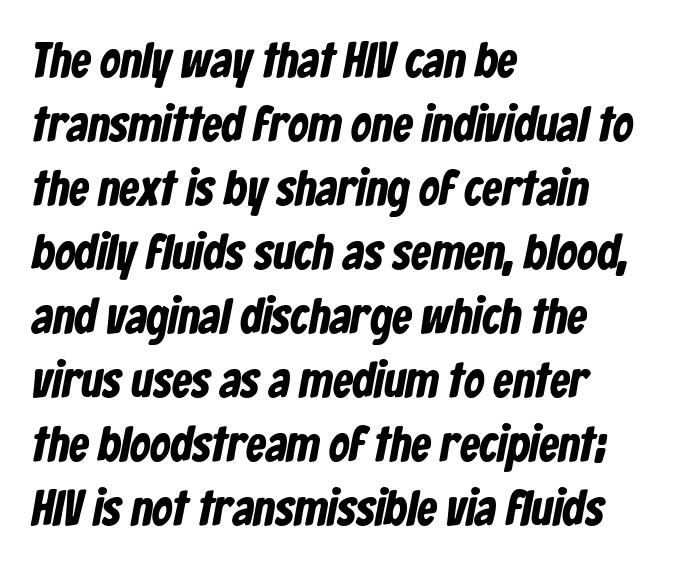
{"serif": "no", "bold": "yes", "weight": "bold", "width": "condensed", "stroke_contrast": "low", "x_height": "medium", "monospaced": "no", "underline": "no", "align": "left", "line_spacing": "normal", "line_spacing_ratio": 1.28, "letter_spacing": "normal", "letter_spacing_em": 0.0, "glyph_px": 50}
